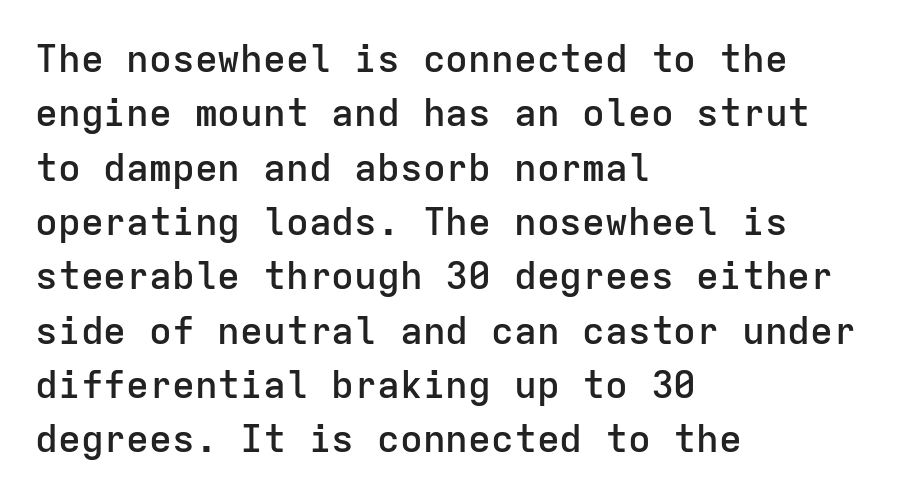
The image shows 38 px semibold sans-serif type, upright, monospaced; set left-aligned, normal line spacing (1.43x), normal letter spacing, not underlined; low stroke contrast and a medium x-height.
